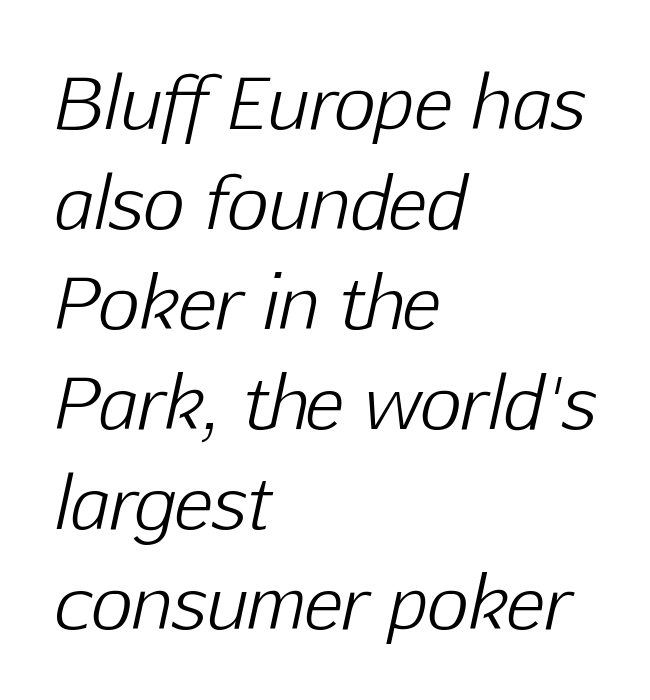
A student would call this left alignment; a typographer would say flush left, rag right. Evenly set lines give the paragraph a standard silhouette. This sample has the flowing, uneven cadence of proportional lettering. A clean baseline with only descenders dipping below it. This is not heavy type; no bold has been used.
